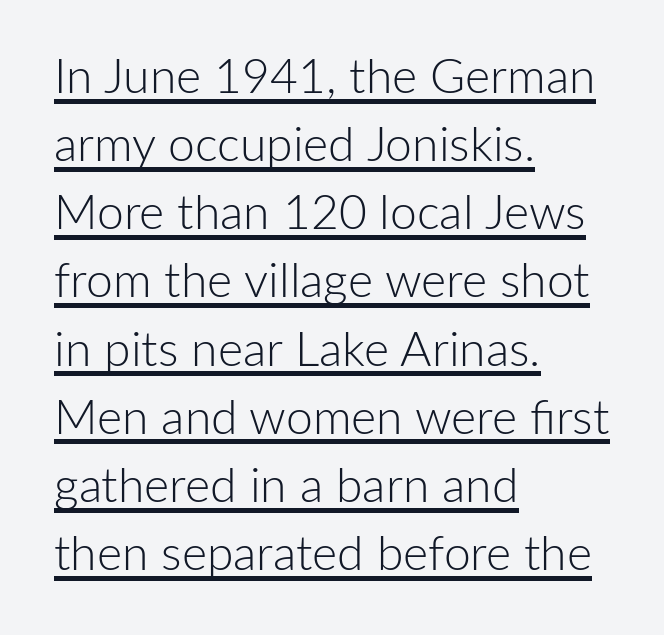
The type family on display is of the sans-serif kind. Caption: face not bold, strokes unweighted. Left-aligned paragraph, ragged on the right. This sample uses plain, unmodified letter spacing. This sample carries an underscore along the baseline area.
